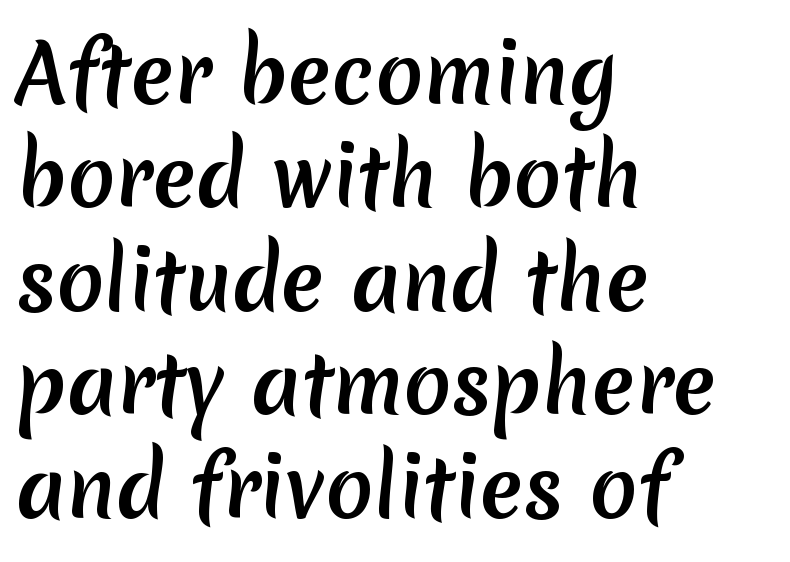
Character widths vary here, with narrow letters taking less room than wide ones. Caption: multi-line text, flush left, ragged right. Evenly set lines give the paragraph a standard silhouette. Glance below the letters and you will spot only blank space. This sample uses plain, unmodified letter spacing.
